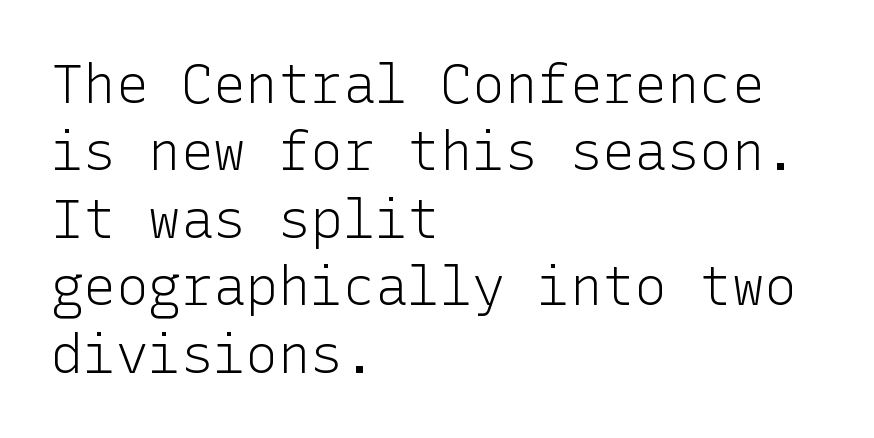
{"serif": "no", "italic": "no", "bold": "no", "weight": "light", "width": "normal", "stroke_contrast": "low", "x_height": "medium", "underline": "no", "align": "left", "line_spacing": "normal", "line_spacing_ratio": 1.25, "letter_spacing": "normal", "letter_spacing_em": 0.0, "glyph_px": 54}
